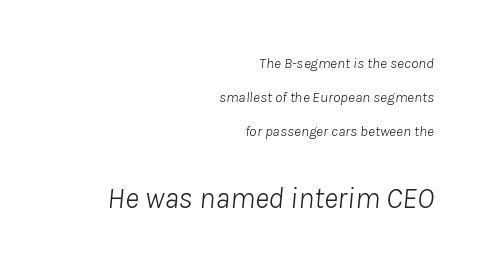
{"italic": "yes", "lean": "right", "slant_degrees": 8, "bold": "no", "weight": "light", "width": "normal", "stroke_contrast": "low", "x_height": "medium", "monospaced": "no", "underline": "no", "align": "right", "line_spacing": "loose", "line_spacing_ratio": 2.27, "letter_spacing": "normal", "letter_spacing_em": 0.0, "larger_block": "second", "size_ratio": 2.0, "glyph_px": 30}
